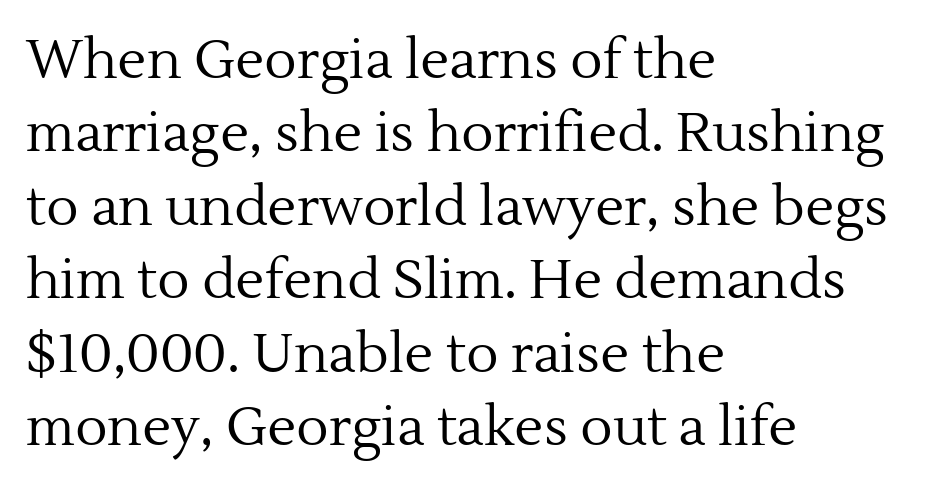
The setting favours the left margin, as ordinary paragraphs usually do. Character widths vary here, with narrow letters taking less room than wide ones. Students, note that the glyphs here touch the page at normal intervals. Note: serifs present on the glyphs. The font's upright variant was chosen for this text.
